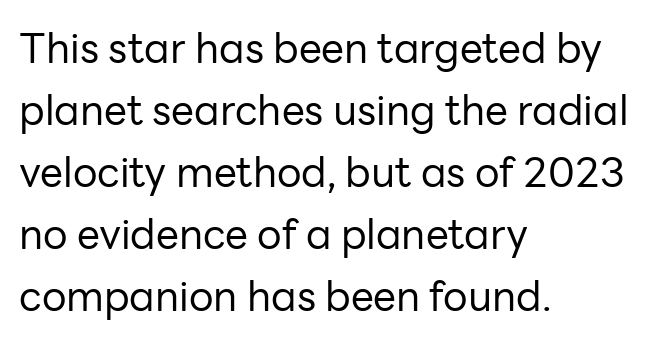
The image shows 41 px regular-weight sans-serif type, upright; set left-aligned, normal line spacing (1.51x), normal letter spacing, not underlined; low stroke contrast and a medium x-height.
